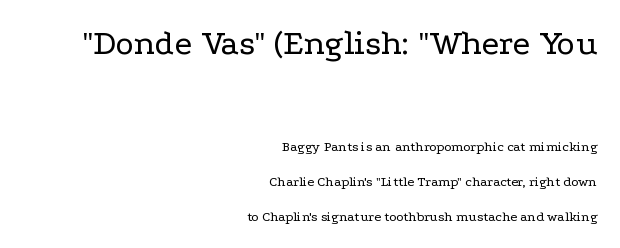
The image shows 35 px regular-weight, wide serif type, upright; set right-aligned, loose line spacing (2.49x), normal letter spacing, not underlined; the first (top) block is 2.5x larger; low stroke contrast and a medium x-height.
